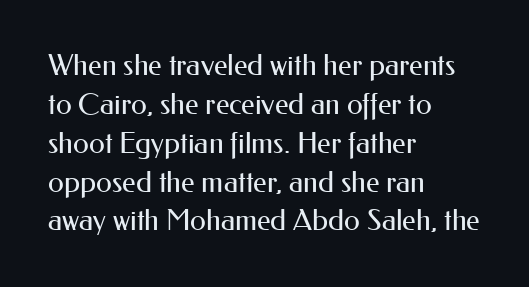
{"serif": "no", "italic": "no", "bold": "no", "weight": "regular", "width": "normal", "stroke_contrast": "medium", "x_height": "small", "monospaced": "no", "underline": "no", "align": "left", "line_spacing": "normal", "line_spacing_ratio": 1.34, "letter_spacing": "normal", "letter_spacing_em": 0.0, "glyph_px": 29}
